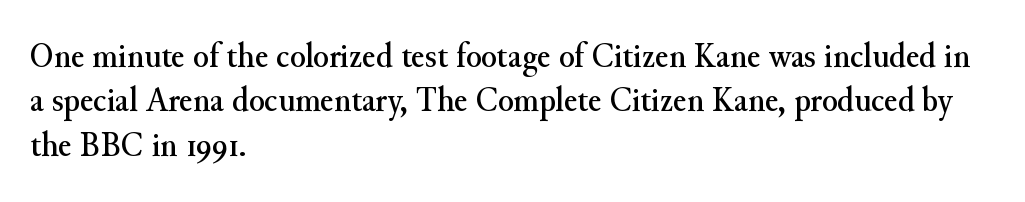
The typography opts for an upright posture over an oblique one. A typesetter would call this zero additional tracking. These lines are rendered in a variable-pitch font. Descenders hang freely into open space. Stroke terminals: seriffed.
